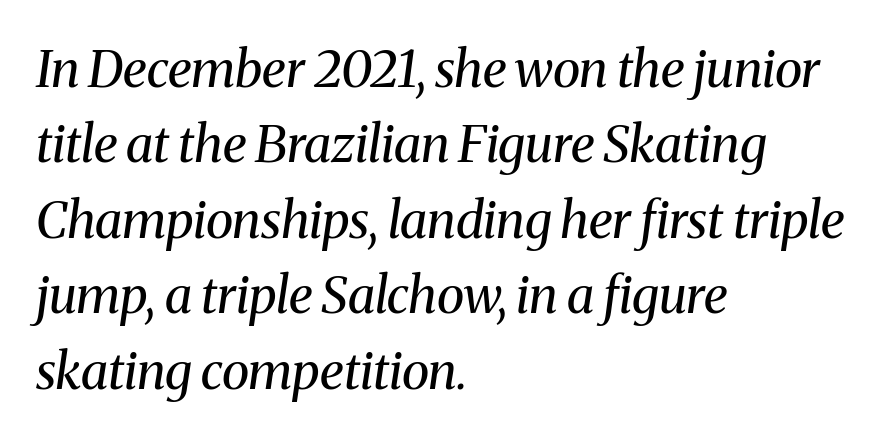
Nothing unusual about the tracking: characters are spaced as the font intends. Notice how descenders clear the ascenders below comfortably — that's standard leading. The lettering tilts uniformly, giving the passage an italic look. Stems here are at most as thick as an everyday book face. Notice how the passage keeps a crisp vertical edge on the left only.
